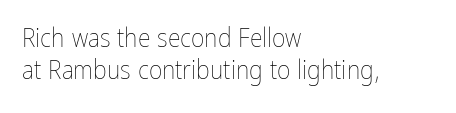
{"italic": "no", "bold": "no", "underline": "no", "align": "left", "line_spacing": "normal", "line_spacing_ratio": 1.25, "letter_spacing": "normal", "letter_spacing_em": 0.0, "glyph_px": 26}
